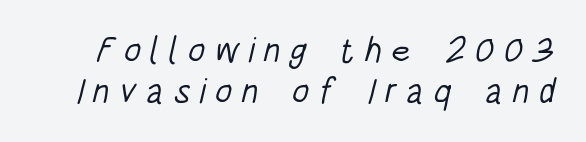
{"serif": "no", "bold": "no", "weight": "light", "width": "condensed", "stroke_contrast": "low", "x_height": "large", "monospaced": "no", "underline": "no", "line_spacing_ratio": 1.17, "letter_spacing": "wide", "letter_spacing_em": 0.26, "glyph_px": 35}
